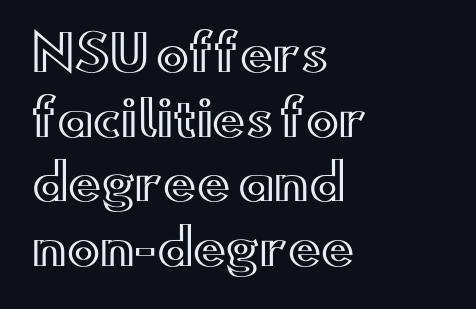
Q: Is the text italic (slanted)? A: No, it is upright.
Q: Is the text underlined? A: No.
Q: How is the paragraph aligned? A: Left-aligned.
Q: Is the spacing between letters normal or unusually wide? A: Normal.
Q: Is the spacing between lines tight, normal or loose? A: Normal.
Q: Width (condensed, normal, or wide)? A: Wide.
Q: x-height? A: Small.
Q: Monospaced? A: No.
